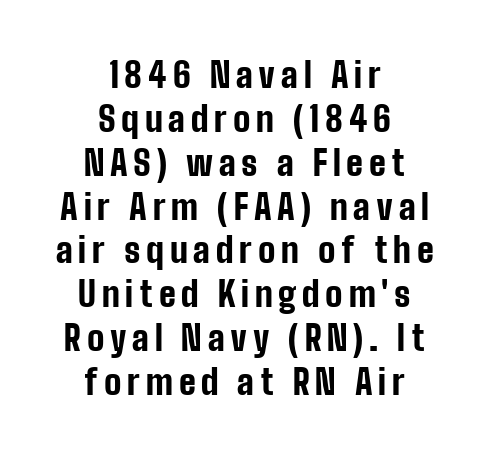
{"serif": "no", "italic": "no", "bold": "yes", "weight": "bold", "width": "condensed", "stroke_contrast": "low", "x_height": "medium", "monospaced": "no", "underline": "no", "align": "center", "line_spacing": "normal", "line_spacing_ratio": 1.29, "glyph_px": 34}
